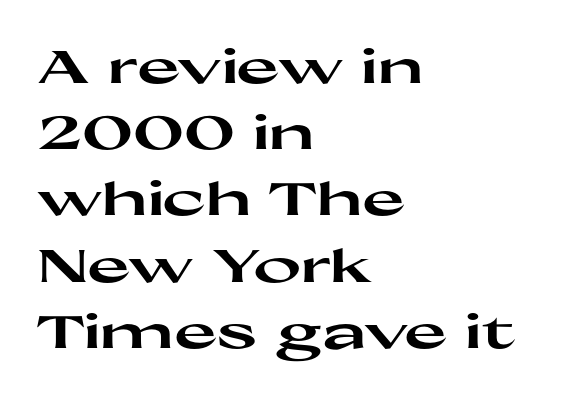
The image shows 46 px heavy, wide sans-serif type, upright; set left-aligned, normal line spacing (1.44x), normal letter spacing, not underlined; high stroke contrast and a medium x-height.
